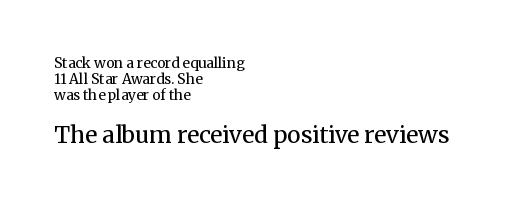
The rendering keeps characters at their native spacing. Tightly led — the rows are bunched. This reads as an unemphasized weight, regular at the heaviest. A student would call this left alignment; a typographer would say flush left, rag right.
